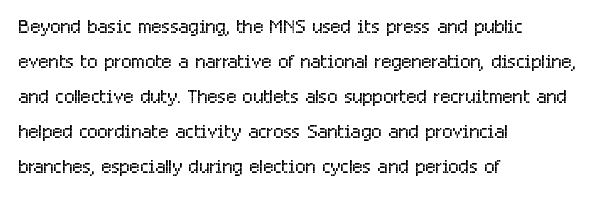
Q: Is the text bold? A: No.
Q: Is the text italic (slanted)? A: No, it is upright.
Q: Is the text underlined? A: No.
Q: How is the paragraph aligned? A: Left-aligned.
Q: Is the spacing between letters normal or unusually wide? A: Normal.
Q: Is the spacing between lines tight, normal or loose? A: Normal.
